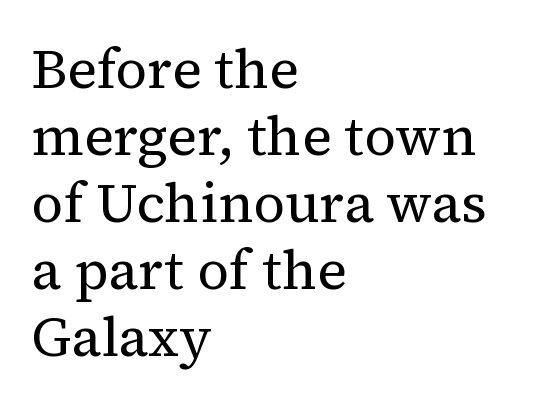
Classification — serif. Upright lettering throughout. Look at the tracking — it's just the regular setting, nothing added. A bare baseline throughout the passage.
